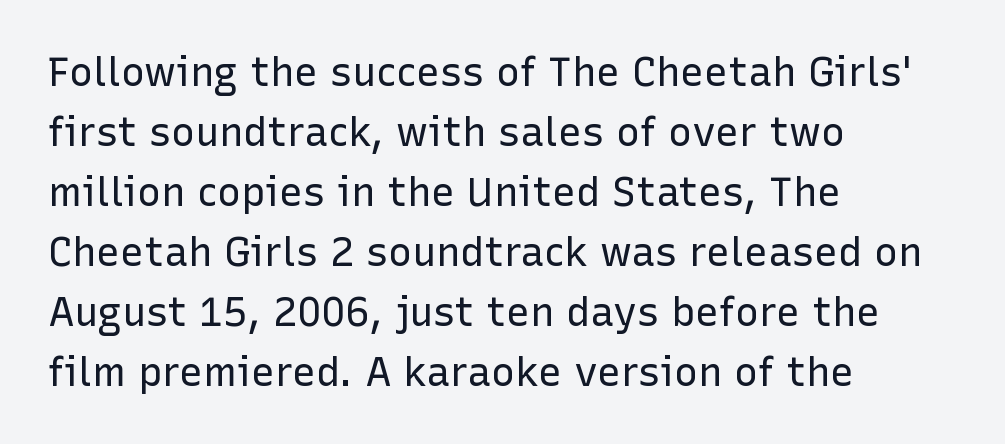
Q: Is the text bold? A: No.
Q: Is the text italic (slanted)? A: No, it is upright.
Q: Is the typeface a serif or a sans-serif typeface? A: Sans-serif.
Q: Is the text underlined? A: No.
Q: How is the paragraph aligned? A: Left-aligned.
Q: Is the spacing between letters normal or unusually wide? A: Normal.
Q: Is the spacing between lines tight, normal or loose? A: Normal.
Q: Width (condensed, normal, or wide)? A: Normal.
Q: Stroke contrast? A: Low.
Q: x-height? A: Medium.
Q: Monospaced? A: No.
